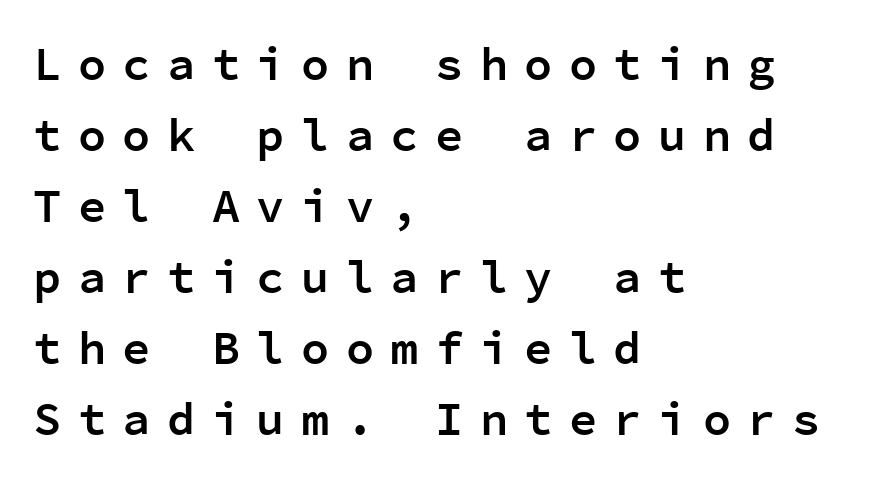
Q: Is the text bold? A: Semi-bold.
Q: Is the text italic (slanted)? A: No, it is upright.
Q: Is the typeface a serif or a sans-serif typeface? A: Sans-serif.
Q: Is the text underlined? A: No.
Q: How is the paragraph aligned? A: Left-aligned.
Q: Is the spacing between letters normal or unusually wide? A: Unusually wide.
Q: Is the spacing between lines tight, normal or loose? A: Normal.
Q: Width (condensed, normal, or wide)? A: Normal.
Q: Stroke contrast? A: Low.
Q: x-height? A: Medium.
Q: Monospaced? A: Yes.
